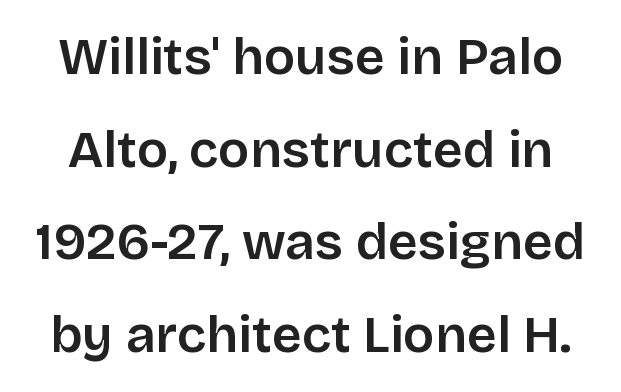
Notice the strokes are somewhat thickened but not fully heavy: this is a semibold. Words float on clear page, feet unadorned. Do the letters lean? They stand straight. Grotesque or geometric, the face here clearly has no serifs. Between one letter and the next there's only the usual sliver of space.
